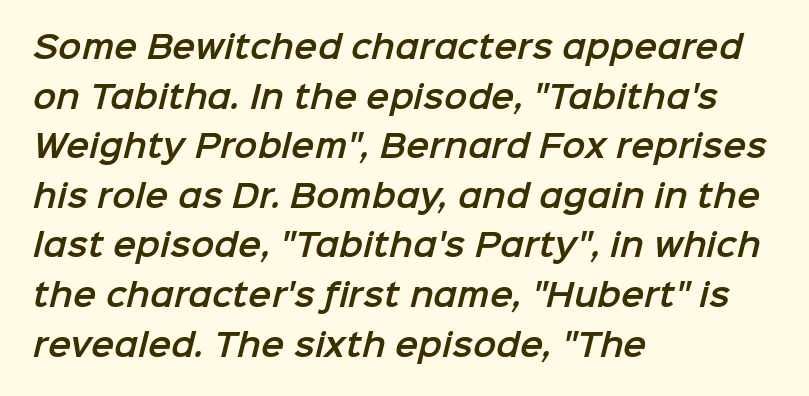
{"serif": "no", "width": "normal", "stroke_contrast": "low", "x_height": "medium", "monospaced": "no", "underline": "no", "align": "left", "line_spacing": "normal", "line_spacing_ratio": 1.6, "letter_spacing": "normal", "letter_spacing_em": 0.0, "glyph_px": 31}
